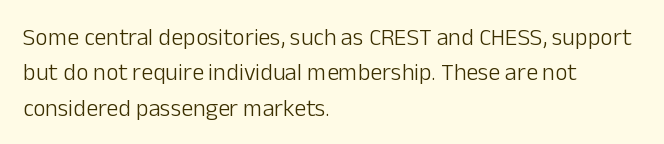
{"italic": "no", "bold": "no", "underline": "no", "align": "left", "line_spacing": "normal", "line_spacing_ratio": 1.47, "letter_spacing": "normal", "letter_spacing_em": 0.0, "glyph_px": 24}
